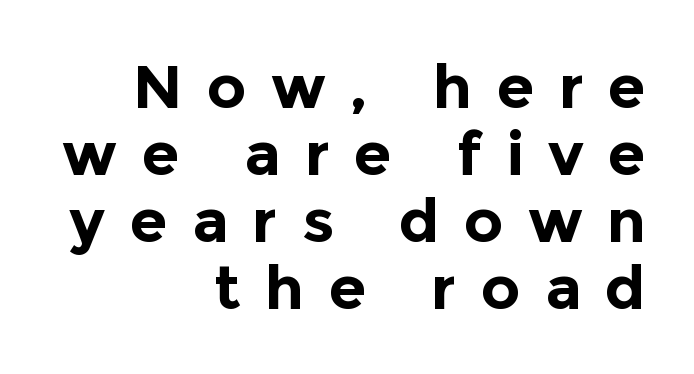
The leading is snug, giving the passage a crowded texture. The letters are bold, with thick, heavy strokes. Note: no serifs on the glyphs. Looks like regular typesetting: each glyph gets only the width it needs. The line texture is sparse and dotted thanks to wide tracking.
